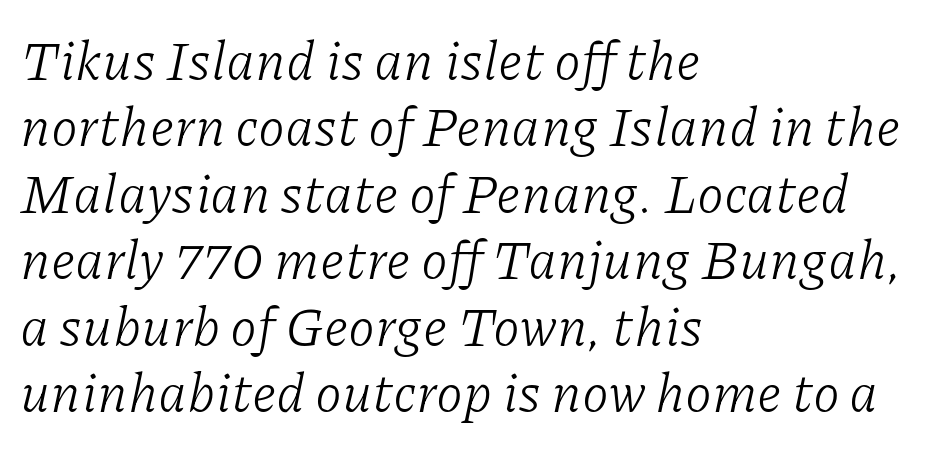
{"serif": "yes", "italic": "yes", "lean": "right", "slant_degrees": 11, "bold": "no", "weight": "light", "width": "normal", "stroke_contrast": "low", "x_height": "medium", "monospaced": "no", "underline": "no", "align": "left", "line_spacing_ratio": 1.23, "letter_spacing": "normal", "letter_spacing_em": 0.0, "glyph_px": 54}
